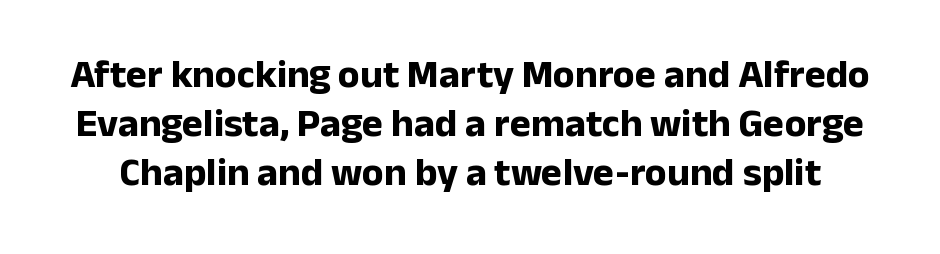
{"serif": "no", "italic": "no", "bold": "yes", "weight": "bold", "width": "normal", "stroke_contrast": "low", "x_height": "medium", "monospaced": "no", "underline": "no", "line_spacing_ratio": 1.22, "letter_spacing": "normal", "letter_spacing_em": 0.0, "glyph_px": 40}
